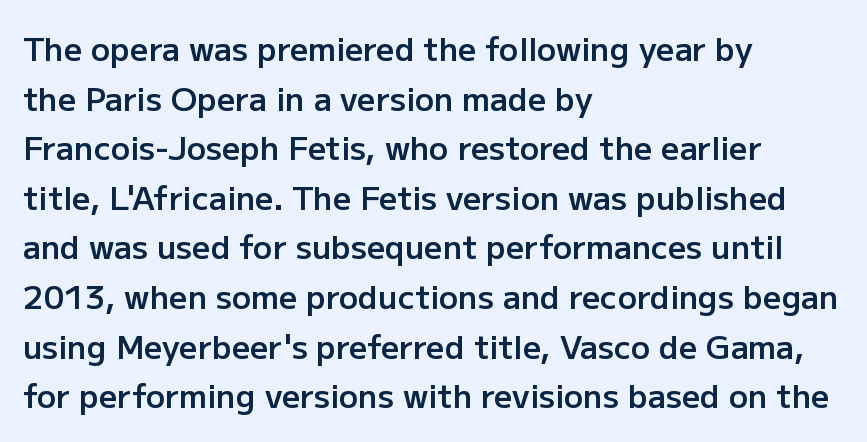
{"serif": "no", "italic": "no", "bold": "semi", "weight": "semibold", "width": "normal", "stroke_contrast": "low", "x_height": "medium", "monospaced": "no", "underline": "no", "align": "left", "line_spacing": "normal", "line_spacing_ratio": 1.55, "letter_spacing": "normal", "letter_spacing_em": 0.0, "glyph_px": 32}
